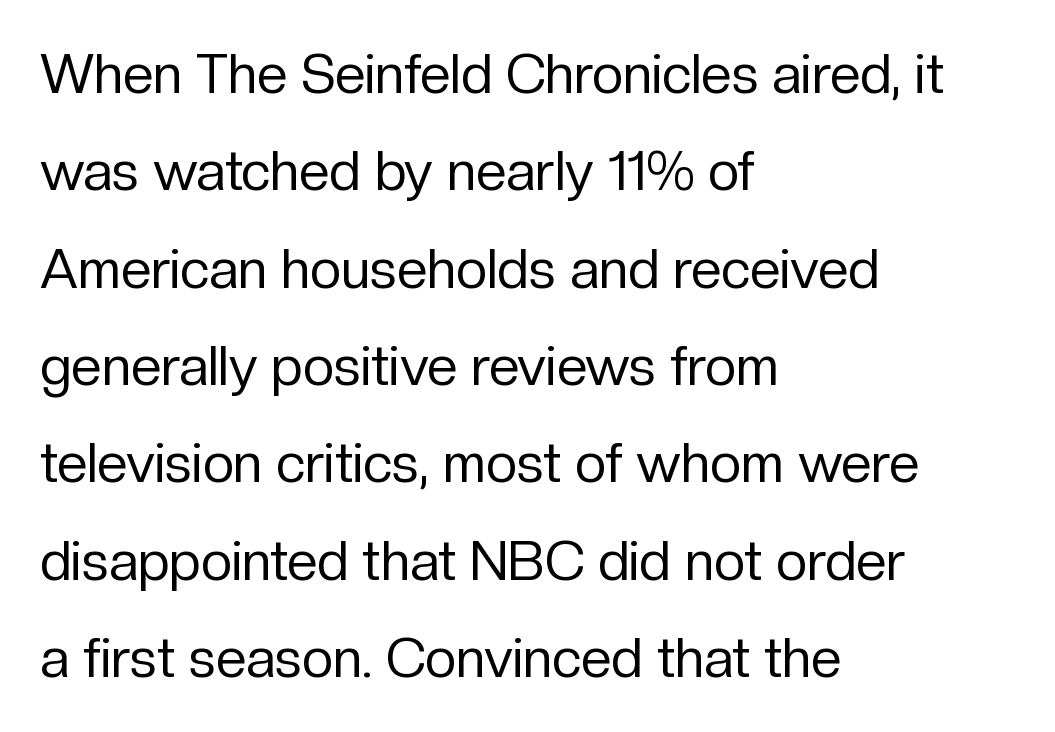
The image shows 55 px regular-weight sans-serif type, upright; set left-aligned, line spacing 1.77x, normal letter spacing, not underlined; low stroke contrast and a medium x-height.
